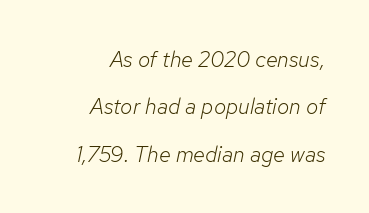
Q: Is the text bold? A: No.
Q: Is the text italic (slanted)? A: Yes, it leans right by about 12 degrees.
Q: Is the text underlined? A: No.
Q: How is the paragraph aligned? A: Right-aligned.
Q: Is the spacing between letters normal or unusually wide? A: Normal.
Q: Is the spacing between lines tight, normal or loose? A: Loose.
